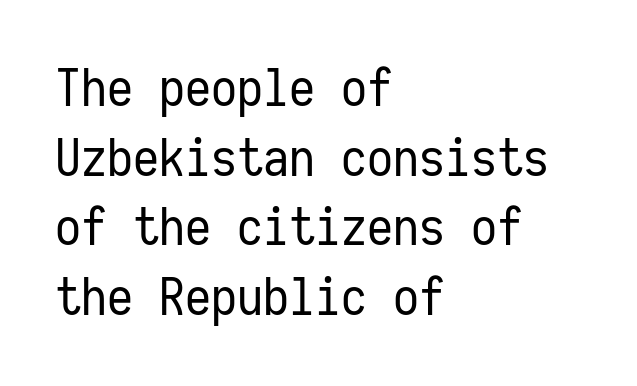
Counters stay open thanks to moderate or lighter strokes. Every stem runs plumb, perpendicular to the baseline. Looks like terminal output: every glyph gets an equal slot. Is the block centered? No — it sits flush against the left margin. Regular leading. Serifs: no, the terminals of the letterforms are clean.
